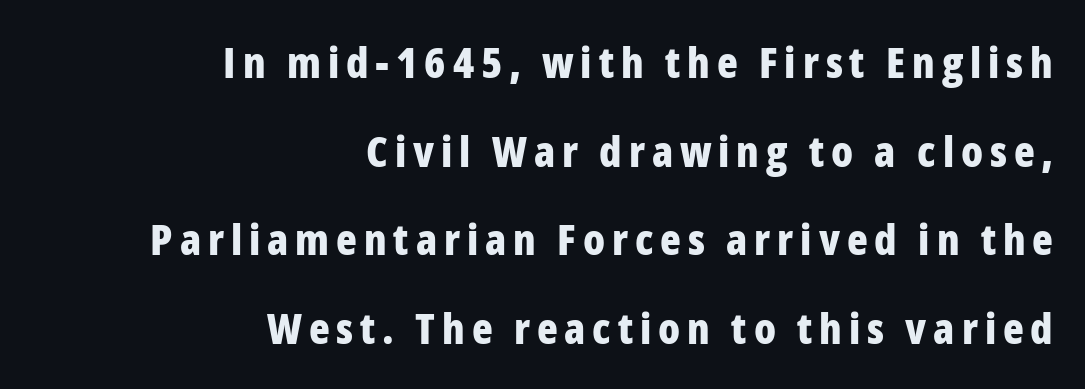
Caption: multi-line text, flush right, ragged left. Is there much room between lines? Yes — plenty of vertical air separates them. Proportional: the letters do not fall into vertical columns. The passage shown is not underscored anywhere. I'd call this a sans setting — the letters go barefoot.
